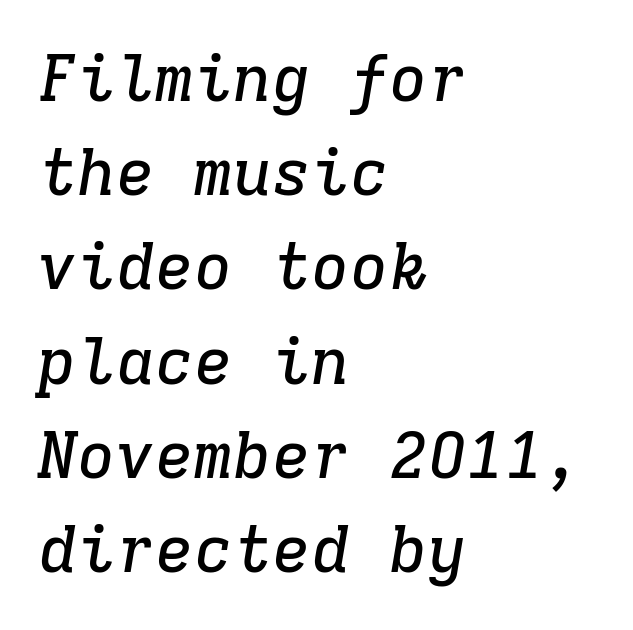
Q: Is the text italic (slanted)? A: Yes, it leans right by about 9 degrees.
Q: Is the typeface a serif or a sans-serif typeface? A: Serif.
Q: Is the text underlined? A: No.
Q: How is the paragraph aligned? A: Left-aligned.
Q: Is the spacing between letters normal or unusually wide? A: Normal.
Q: Is the spacing between lines tight, normal or loose? A: Normal.
Q: Width (condensed, normal, or wide)? A: Normal.
Q: Stroke contrast? A: Low.
Q: x-height? A: Medium.
Q: Monospaced? A: Yes.
